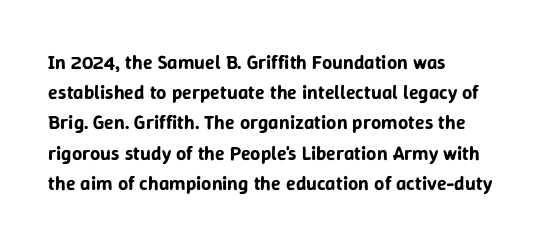
The image shows 20 px text type, upright; set left-aligned, normal line spacing (1.51x), normal letter spacing, not underlined.
